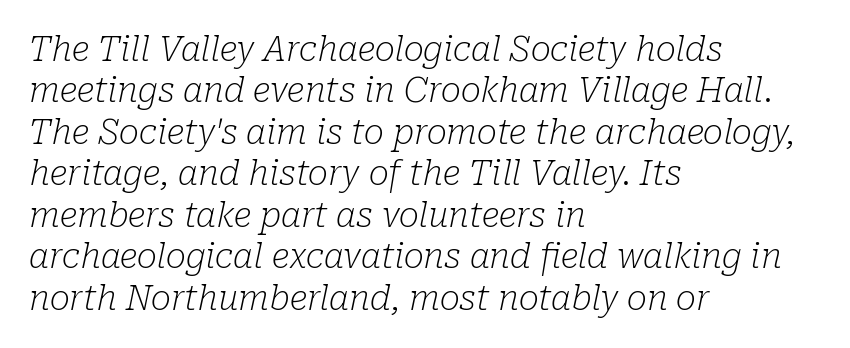
Q: Is the text bold? A: No.
Q: Is the text italic (slanted)? A: Yes, it leans right by about 10 degrees.
Q: Is the typeface a serif or a sans-serif typeface? A: Serif.
Q: Is the text underlined? A: No.
Q: How is the paragraph aligned? A: Left-aligned.
Q: Is the spacing between letters normal or unusually wide? A: Normal.
Q: Width (condensed, normal, or wide)? A: Normal.
Q: Stroke contrast? A: Low.
Q: x-height? A: Medium.
Q: Monospaced? A: No.
